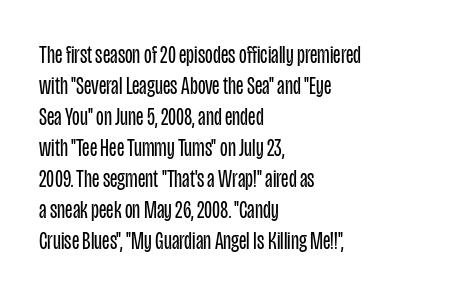
A light-to-regular cut is what we see here. Clear beneath every line of the passage. Vertical strokes here are truly vertical. The passage shown has conventional tracking throughout. Leftover space on each line is placed entirely after the last word.
